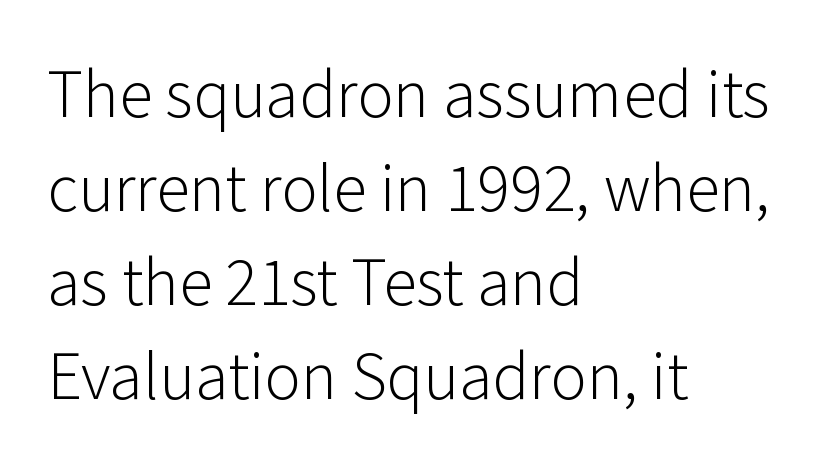
Q: Is the text bold? A: No.
Q: Is the text italic (slanted)? A: No, it is upright.
Q: Is the typeface a serif or a sans-serif typeface? A: Sans-serif.
Q: Is the text underlined? A: No.
Q: How is the paragraph aligned? A: Left-aligned.
Q: Is the spacing between letters normal or unusually wide? A: Normal.
Q: Is the spacing between lines tight, normal or loose? A: Normal.
Q: Width (condensed, normal, or wide)? A: Normal.
Q: Stroke contrast? A: Low.
Q: x-height? A: Medium.
Q: Monospaced? A: No.
